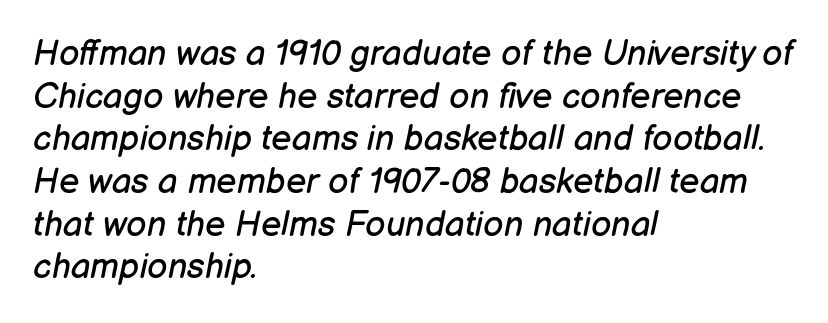
{"italic": "yes", "lean": "right", "slant_degrees": 12, "bold": "no", "weight": "regular", "width": "normal", "stroke_contrast": "low", "x_height": "medium", "monospaced": "no", "underline": "no", "align": "left", "line_spacing_ratio": 1.22, "letter_spacing": "normal", "letter_spacing_em": 0.0, "glyph_px": 35}
